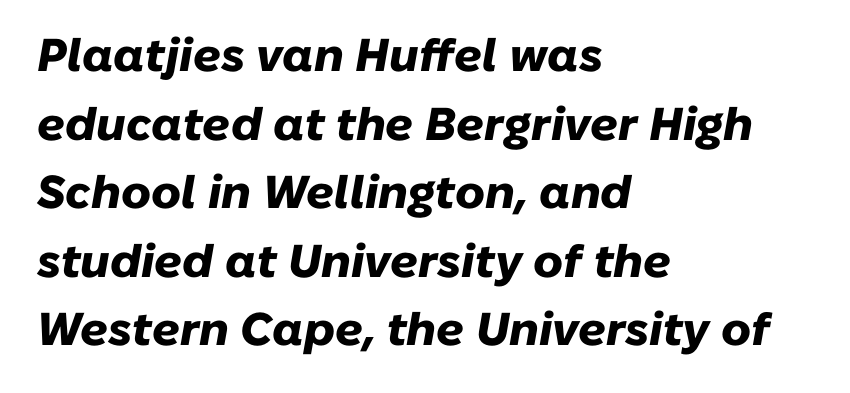
The letters advance in unequal steps, a hallmark of proportional type. The lines sit at an ordinary, default distance from one another. The typesetting leans heavy: a genuine bold. Quick note: underline off. Letter spacing: default. If you drew a line through each stem, it would be angled.
